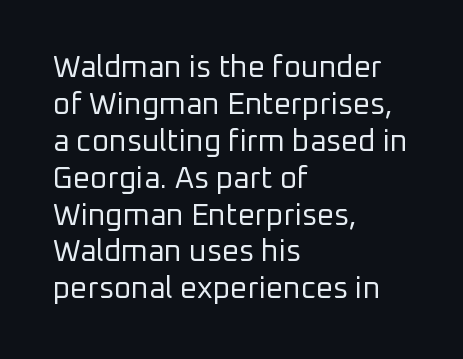
Q: Is the text bold? A: No.
Q: Is the text italic (slanted)? A: No, it is upright.
Q: Is the typeface a serif or a sans-serif typeface? A: Sans-serif.
Q: Is the text underlined? A: No.
Q: How is the paragraph aligned? A: Left-aligned.
Q: Is the spacing between letters normal or unusually wide? A: Normal.
Q: Width (condensed, normal, or wide)? A: Normal.
Q: Stroke contrast? A: Low.
Q: x-height? A: Medium.
Q: Monospaced? A: No.
